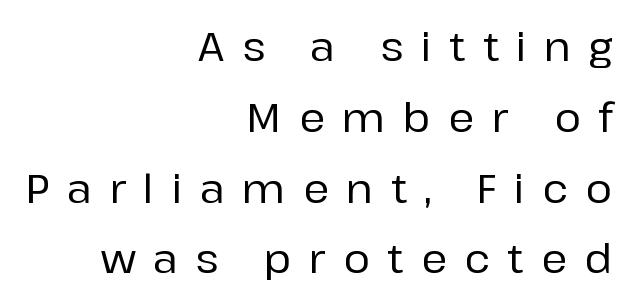
Spacing verdict: proportional, widths tailored to each character. This is the regular roman posture of the typeface. Letters rest on an invisible, unmarked baseline. Display-style spreading of the glyphs; the letterfit is very open. One-word summary of the alignment: right.
